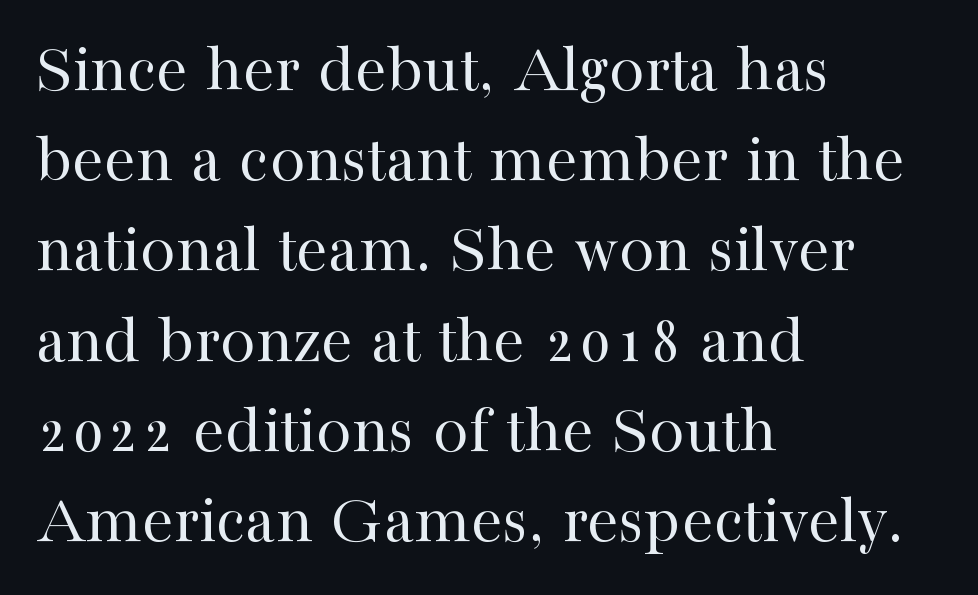
Q: Is the text bold? A: No.
Q: Is the text italic (slanted)? A: No, it is upright.
Q: Is the typeface a serif or a sans-serif typeface? A: Serif.
Q: Is the text underlined? A: No.
Q: How is the paragraph aligned? A: Left-aligned.
Q: Is the spacing between letters normal or unusually wide? A: Normal.
Q: Is the spacing between lines tight, normal or loose? A: Normal.
Q: Width (condensed, normal, or wide)? A: Normal.
Q: Stroke contrast? A: High.
Q: x-height? A: Medium.
Q: Monospaced? A: No.
